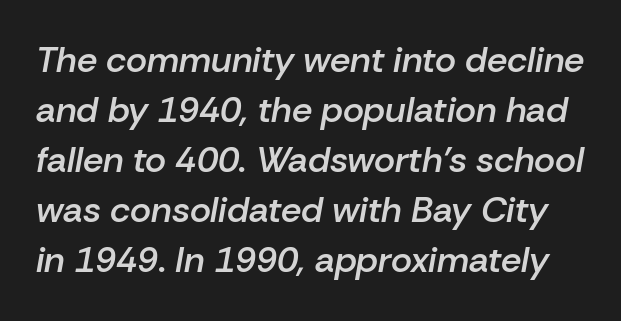
{"italic": "yes", "lean": "right", "slant_degrees": 10, "bold": "semi", "weight": "semibold", "width": "normal", "stroke_contrast": "low", "x_height": "medium", "monospaced": "no", "underline": "no", "line_spacing": "normal", "line_spacing_ratio": 1.39, "letter_spacing": "normal", "letter_spacing_em": 0.0, "glyph_px": 36}
